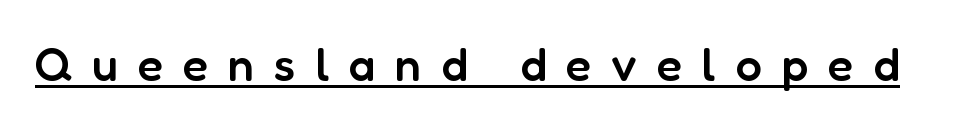
Q: Is the text bold? A: Semi-bold.
Q: Is the text italic (slanted)? A: No, it is upright.
Q: Is the typeface a serif or a sans-serif typeface? A: Sans-serif.
Q: Is the text underlined? A: Yes.
Q: Is the spacing between letters normal or unusually wide? A: Unusually wide.
Q: Width (condensed, normal, or wide)? A: Normal.
Q: Stroke contrast? A: Low.
Q: x-height? A: Medium.
Q: Monospaced? A: No.
